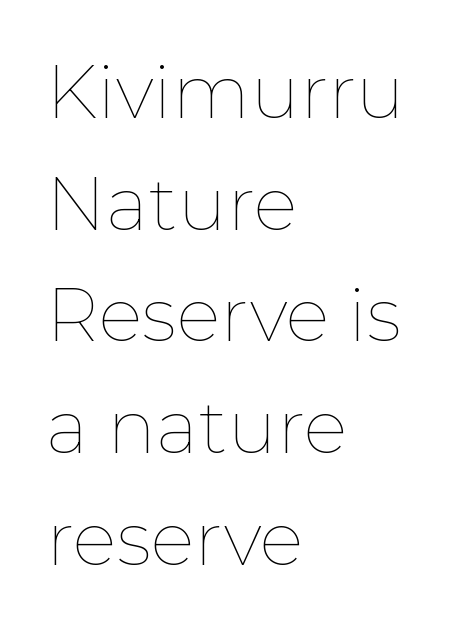
The type is set solid horizontally, with unmodified tracking. Notice how the stems are strictly vertical — no italics here. The paragraph shown leans on its left margin. Regular leading.
